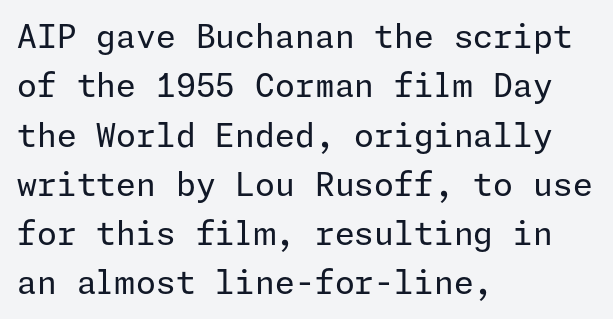
{"serif": "no", "italic": "no", "bold": "no", "weight": "regular", "width": "normal", "stroke_contrast": "low", "x_height": "medium", "underline": "no", "align": "left", "line_spacing": "normal", "line_spacing_ratio": 1.54, "letter_spacing": "normal", "letter_spacing_em": 0.0, "glyph_px": 32}
